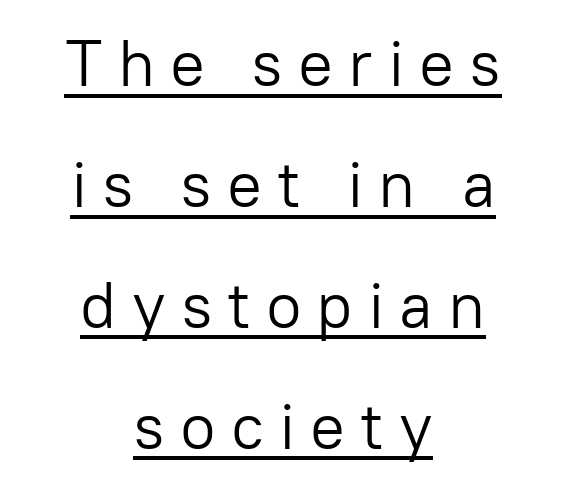
Q: Is the text bold? A: No.
Q: Is the text italic (slanted)? A: No, it is upright.
Q: Is the typeface a serif or a sans-serif typeface? A: Sans-serif.
Q: Is the text underlined? A: Yes.
Q: How is the paragraph aligned? A: Centered.
Q: Is the spacing between letters normal or unusually wide? A: Unusually wide.
Q: Width (condensed, normal, or wide)? A: Normal.
Q: Stroke contrast? A: Low.
Q: x-height? A: Medium.
Q: Monospaced? A: No.
